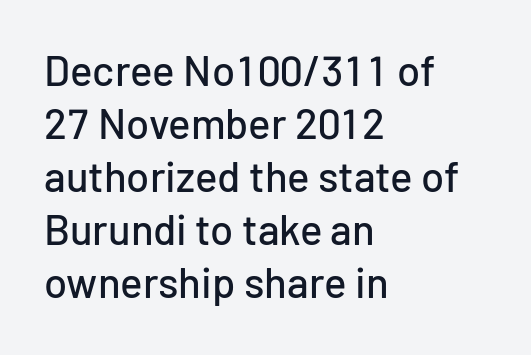
Q: Is the text italic (slanted)? A: No, it is upright.
Q: Is the typeface a serif or a sans-serif typeface? A: Sans-serif.
Q: Is the text underlined? A: No.
Q: How is the paragraph aligned? A: Left-aligned.
Q: Is the spacing between letters normal or unusually wide? A: Normal.
Q: Is the spacing between lines tight, normal or loose? A: Normal.
Q: Width (condensed, normal, or wide)? A: Normal.
Q: Stroke contrast? A: Low.
Q: x-height? A: Medium.
Q: Monospaced? A: No.
